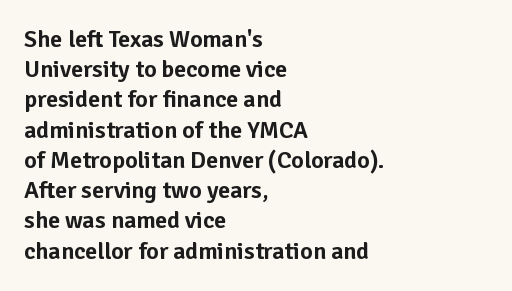
The image shows 24 px text type, upright; set left-aligned, normal line spacing (1.26x), normal letter spacing, not underlined.
